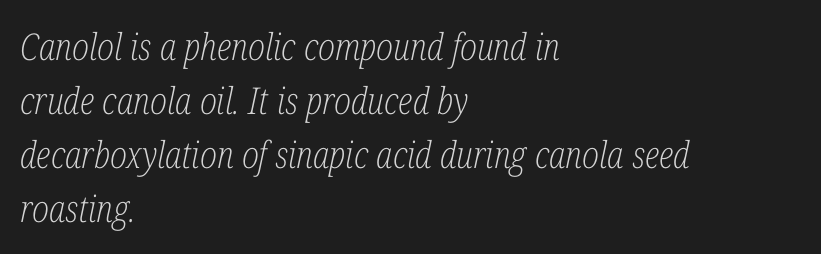
Q: Is the text bold? A: No.
Q: Is the text italic (slanted)? A: Yes, it leans right by about 12 degrees.
Q: Is the typeface a serif or a sans-serif typeface? A: Serif.
Q: Is the text underlined? A: No.
Q: How is the paragraph aligned? A: Left-aligned.
Q: Is the spacing between letters normal or unusually wide? A: Normal.
Q: Is the spacing between lines tight, normal or loose? A: Normal.
Q: Width (condensed, normal, or wide)? A: Condensed.
Q: Stroke contrast? A: Low.
Q: x-height? A: Medium.
Q: Monospaced? A: No.
